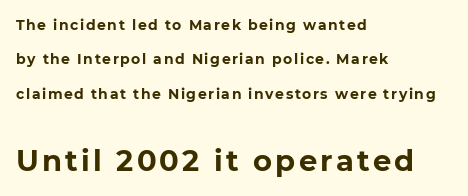
{"serif": "no", "bold": "yes", "weight": "bold", "width": "normal", "stroke_contrast": "low", "x_height": "medium", "monospaced": "no", "underline": "no", "align": "left", "line_spacing": "loose", "line_spacing_ratio": 2.45, "larger_block": "second", "size_ratio": 2.07, "glyph_px": 29}
